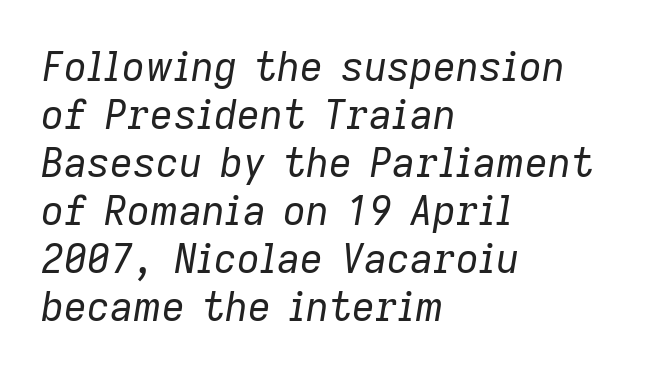
Here the designer chose a conventional face with non-uniform glyph widths. The cut favours lightness, reaching ordinary text weight at its darkest. The space directly below the letters is spotless. You can tell it's italic because the verticals aren't actually vertical. Horizontally, the lines are justified to the leading edge only. The tracking reads as untouched default to a designer's eye.
